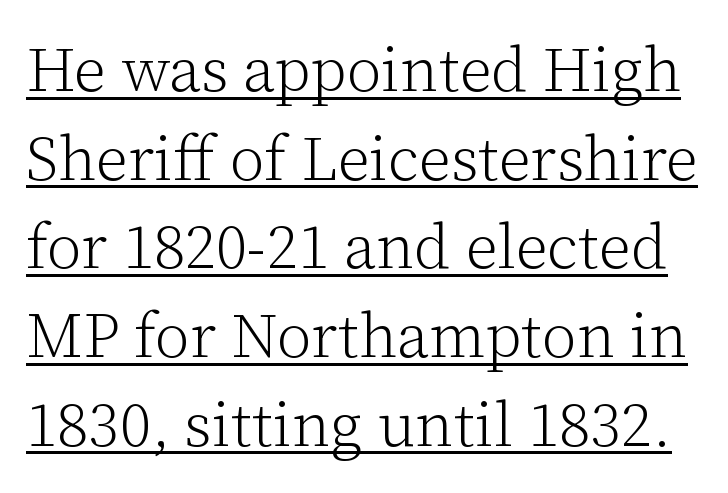
Q: Is the text bold? A: No.
Q: Is the text italic (slanted)? A: No, it is upright.
Q: Is the typeface a serif or a sans-serif typeface? A: Serif.
Q: Is the text underlined? A: Yes.
Q: Is the spacing between letters normal or unusually wide? A: Normal.
Q: Is the spacing between lines tight, normal or loose? A: Normal.
Q: Width (condensed, normal, or wide)? A: Normal.
Q: Stroke contrast? A: Low.
Q: x-height? A: Medium.
Q: Monospaced? A: No.
